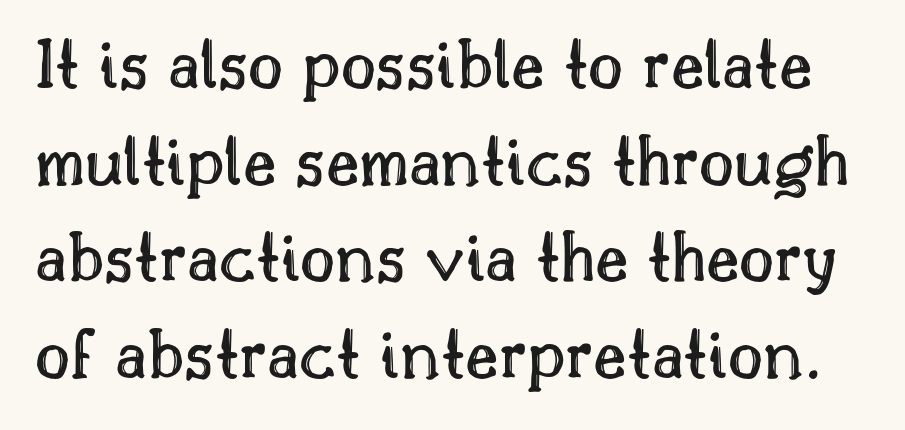
{"italic": "no", "width": "normal", "x_height": "small", "monospaced": "no", "underline": "no", "line_spacing": "normal", "line_spacing_ratio": 1.27, "letter_spacing": "normal", "letter_spacing_em": 0.0, "glyph_px": 76}
